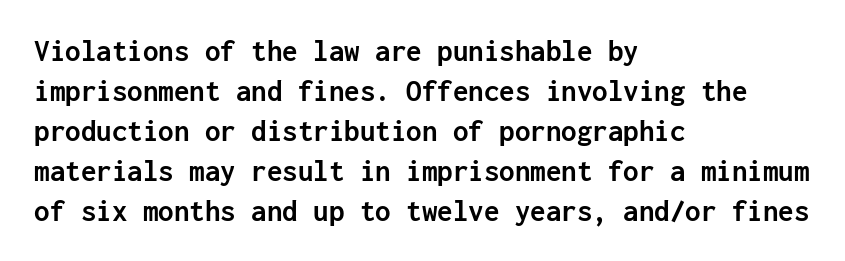
Note the uniform advance width — an 'i' takes as much space as an 'm'. Classification — sans serif. The letters sit at their default tracking, neither squeezed nor spread. The rag falls on the right side of this text block. Regarding leading, the lines here are spaced in the standard way.
